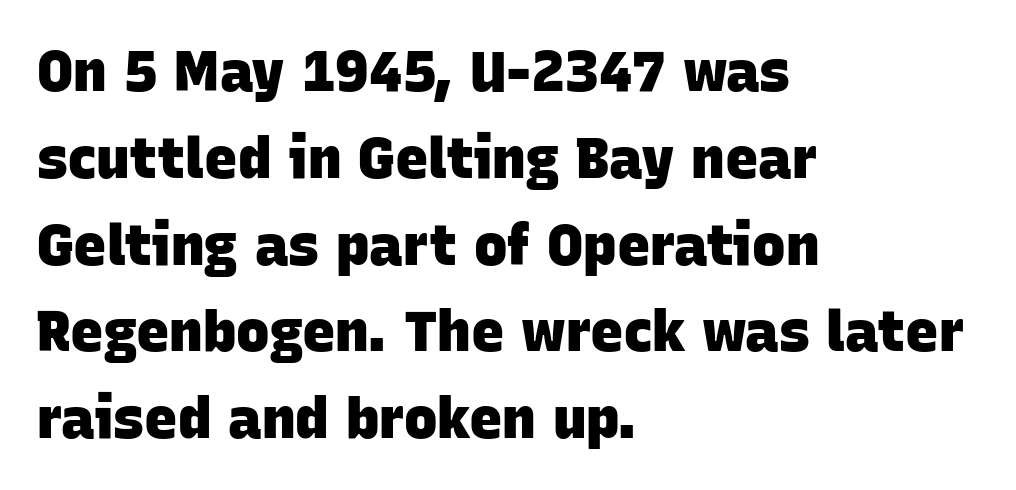
The image shows 56 px heavy sans-serif type; set left-aligned, normal line spacing (1.55x), normal letter spacing, not underlined; low stroke contrast and a large x-height.
